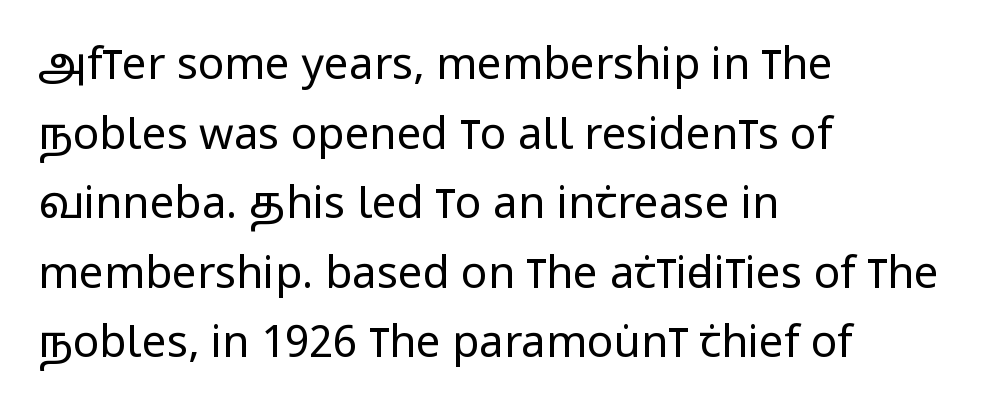
{"serif": "no", "italic": "no", "bold": "no", "weight": "regular", "width": "condensed", "stroke_contrast": "low", "x_height": "large", "monospaced": "no", "underline": "no", "align": "left", "line_spacing": "normal", "line_spacing_ratio": 1.58, "letter_spacing": "normal", "letter_spacing_em": 0.0, "glyph_px": 44}
